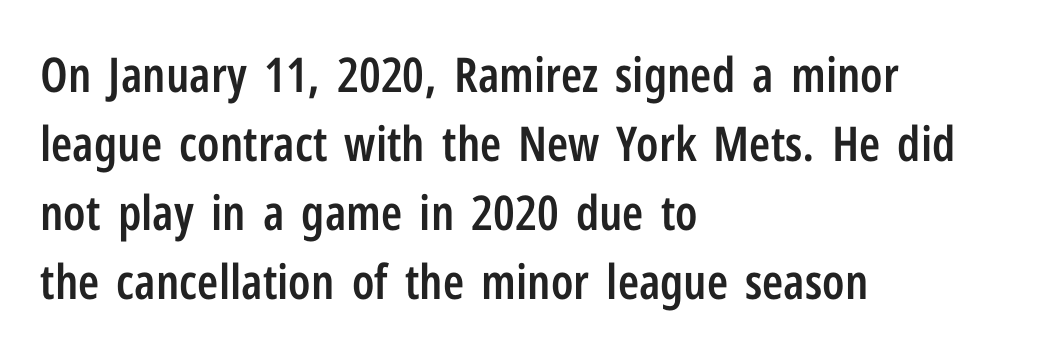
The axis of the letterforms is exactly vertical. The space between consecutive lines is moderate. The rendering anchors every line to the left-hand side. Nothing unusual about the tracking: characters are spaced as the font intends. The passage shown is semibold, sitting just below true bold. This sample has the flowing, uneven cadence of proportional lettering.
